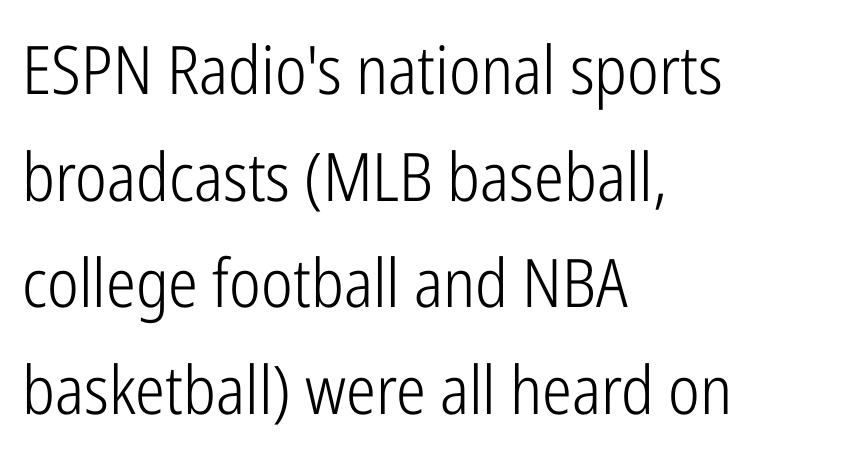
{"serif": "no", "italic": "no", "bold": "no", "weight": "light", "width": "condensed", "stroke_contrast": "low", "x_height": "medium", "monospaced": "no", "underline": "no", "align": "left", "line_spacing": "normal", "line_spacing_ratio": 1.59, "letter_spacing": "normal", "letter_spacing_em": 0.0, "glyph_px": 67}
